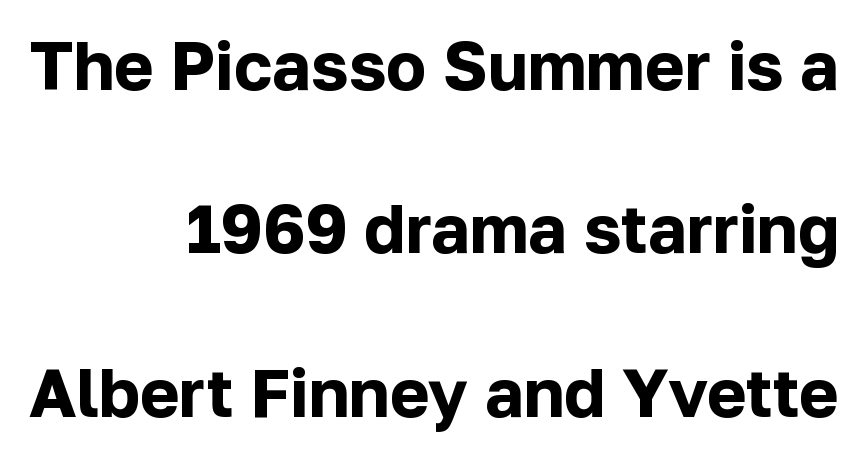
Visually the block forms a straight wall on the right and a jagged coastline on the left. Does the lettering tilt? It doesn't — this is upright. Pretty heavy lettering here — definitely bold. The face used here is proportionally spaced, like ordinary book or web type. Nobody drew a line under any word here. The block of text is sparse from top to bottom, with ample space between rows.
